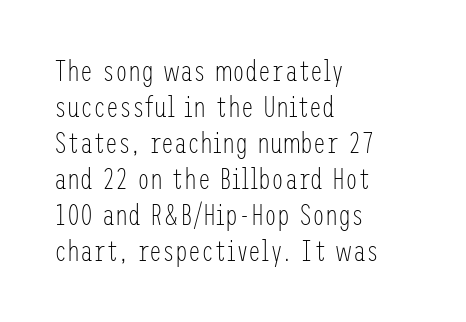
{"serif": "no", "italic": "no", "bold": "no", "weight": "light", "width": "condensed", "stroke_contrast": "low", "x_height": "medium", "underline": "no", "align": "left", "line_spacing_ratio": 1.24, "letter_spacing": "normal", "letter_spacing_em": 0.0, "glyph_px": 29}
